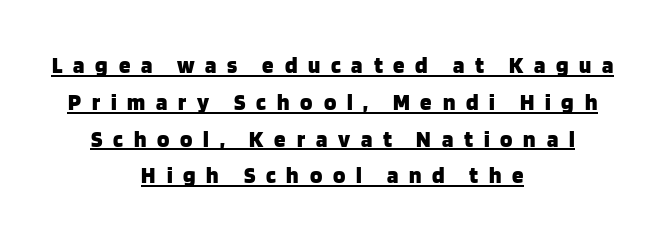
{"italic": "no", "bold": "yes", "underline": "yes", "align": "center", "line_spacing": "normal", "line_spacing_ratio": 1.6, "letter_spacing": "wide", "letter_spacing_em": 0.47, "glyph_px": 23}
